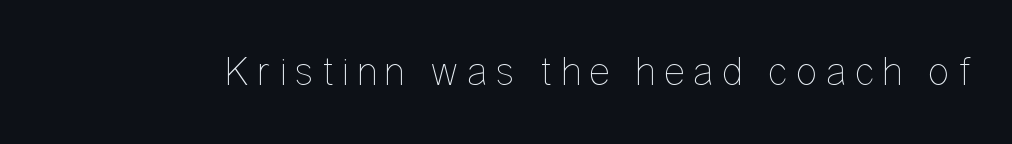
The image shows 41 px thin, condensed type, upright; set not underlined; low stroke contrast and a medium x-height.
